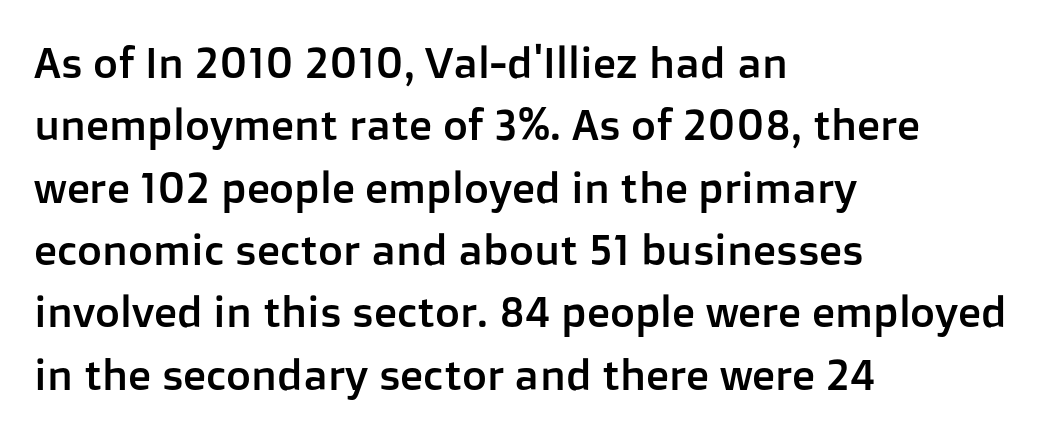
{"serif": "no", "italic": "no", "width": "normal", "stroke_contrast": "low", "x_height": "medium", "monospaced": "no", "underline": "no", "align": "left", "line_spacing": "normal", "line_spacing_ratio": 1.45, "letter_spacing": "normal", "letter_spacing_em": 0.0, "glyph_px": 43}
